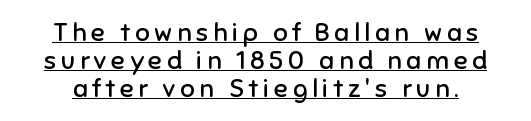
Q: Is the text bold? A: No.
Q: Is the text italic (slanted)? A: No, it is upright.
Q: Is the text underlined? A: Yes.
Q: Is the spacing between lines tight, normal or loose? A: Tight.
